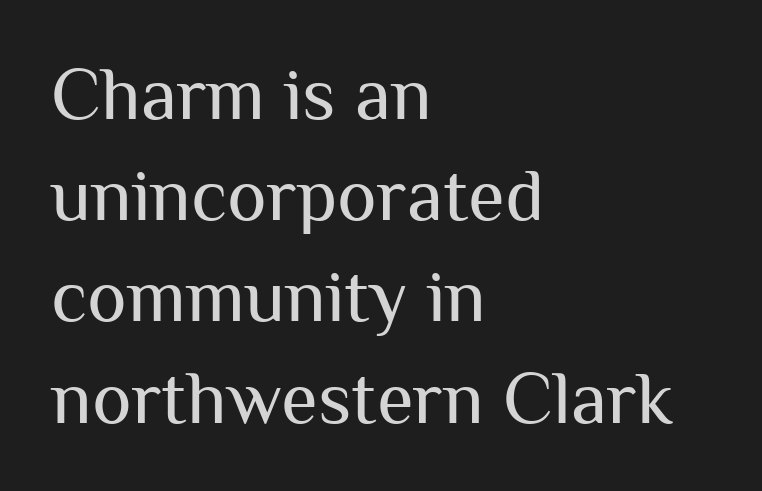
These lines are rendered in a variable-pitch font. Plain, unruled lines of type. The lines are quadded left. This sample uses a sans-serif face. Glyph-to-glyph distance matches everyday printed text.
